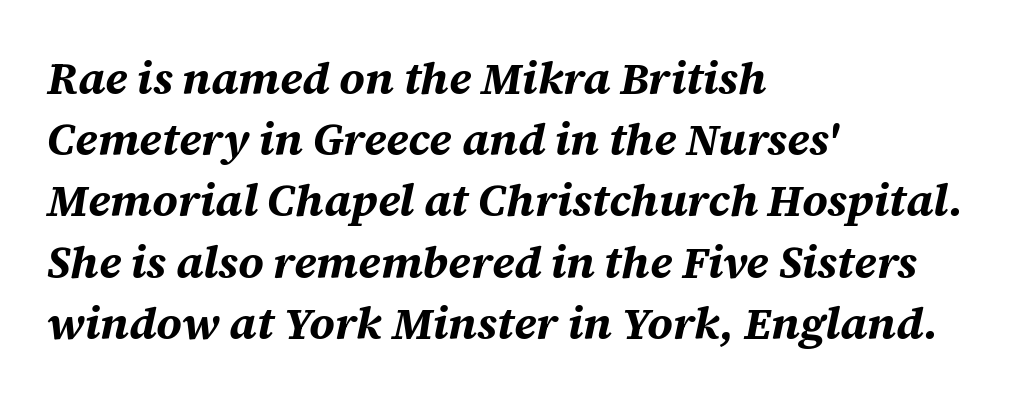
{"italic": "yes", "lean": "right", "slant_degrees": 12, "bold": "yes", "weight": "bold", "width": "normal", "stroke_contrast": "medium", "x_height": "large", "monospaced": "no", "underline": "no", "align": "left", "line_spacing": "normal", "line_spacing_ratio": 1.36, "letter_spacing": "normal", "letter_spacing_em": 0.0, "glyph_px": 45}
